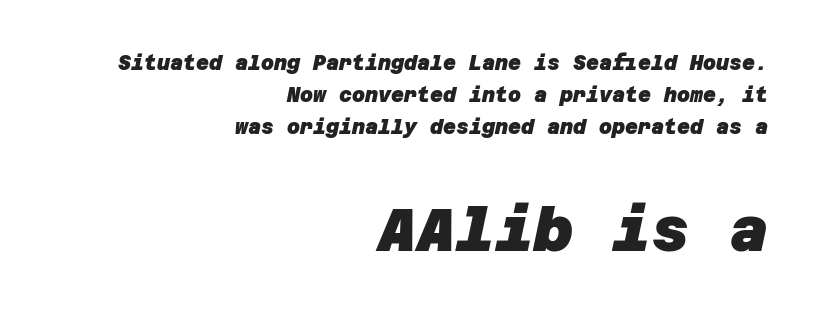
The image shows 60 px heavy sans-serif type; set right-aligned, normal line spacing (1.59x), normal letter spacing, not underlined; the second (bottom) block is 3.0x larger; low stroke contrast and a large x-height.
